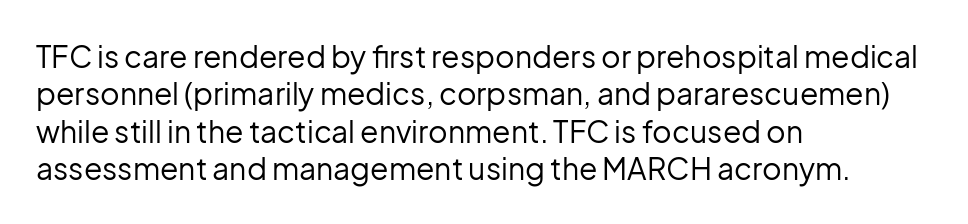
Q: Is the text bold? A: No.
Q: Is the text italic (slanted)? A: No, it is upright.
Q: Is the typeface a serif or a sans-serif typeface? A: Sans-serif.
Q: Is the text underlined? A: No.
Q: How is the paragraph aligned? A: Left-aligned.
Q: Is the spacing between letters normal or unusually wide? A: Normal.
Q: Is the spacing between lines tight, normal or loose? A: Normal.
Q: Width (condensed, normal, or wide)? A: Normal.
Q: Stroke contrast? A: Low.
Q: x-height? A: Medium.
Q: Monospaced? A: No.
